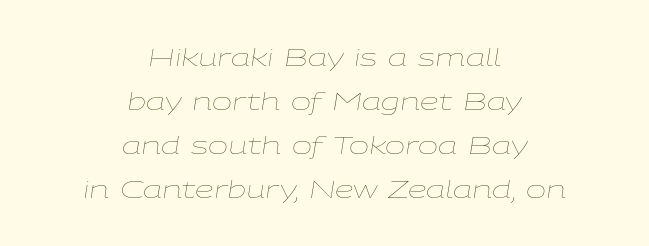
{"italic": "yes", "lean": "right", "slant_degrees": 9, "bold": "no", "underline": "no", "align": "center", "line_spacing_ratio": 1.83, "letter_spacing": "normal", "letter_spacing_em": 0.0, "glyph_px": 24}
